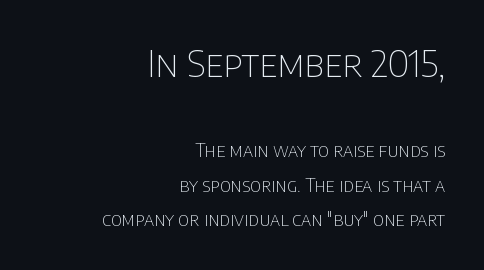
Q: Is the text bold? A: No.
Q: Is the text italic (slanted)? A: No, it is upright.
Q: Is the typeface a serif or a sans-serif typeface? A: Sans-serif.
Q: Is the text underlined? A: No.
Q: How is the paragraph aligned? A: Right-aligned.
Q: Is the spacing between letters normal or unusually wide? A: Normal.
Q: Is the spacing between lines tight, normal or loose? A: Loose.
Q: Which block of text is set in a larger size, the first (top) or the second (bottom)? A: The first (top) one.
Q: Width (condensed, normal, or wide)? A: Normal.
Q: Stroke contrast? A: Low.
Q: x-height? A: Large.
Q: Monospaced? A: No.
